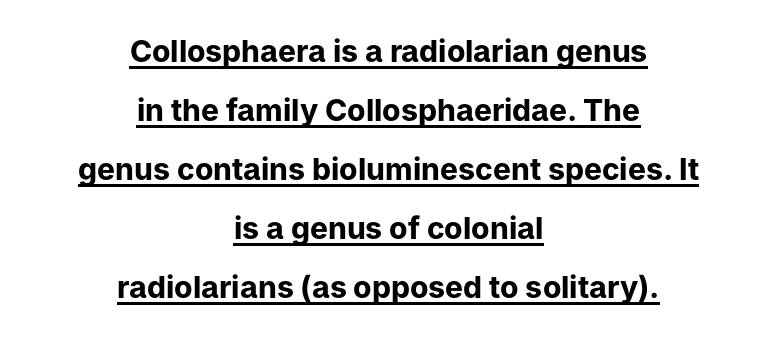
{"serif": "no", "italic": "no", "bold": "yes", "weight": "bold", "width": "normal", "stroke_contrast": "low", "x_height": "medium", "monospaced": "no", "underline": "yes", "align": "center", "line_spacing": "loose", "line_spacing_ratio": 1.97, "letter_spacing": "normal", "letter_spacing_em": 0.0, "glyph_px": 30}
